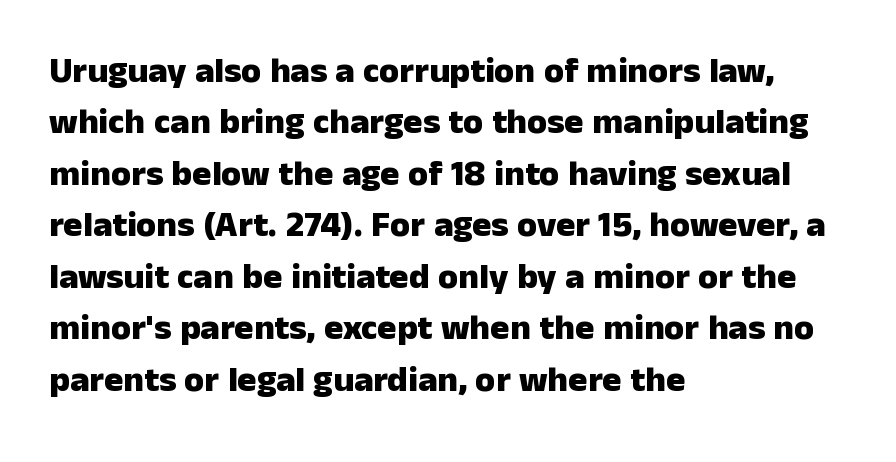
The passage shown has conventional tracking throughout. Spacing verdict: proportional, widths tailored to each character. These lines are set flush left with a ragged right edge. Examine the stroke ends and you'll find no serifs. Do the letters lean? They stand straight. The block of text has a typical density, with ordinary space between rows.
